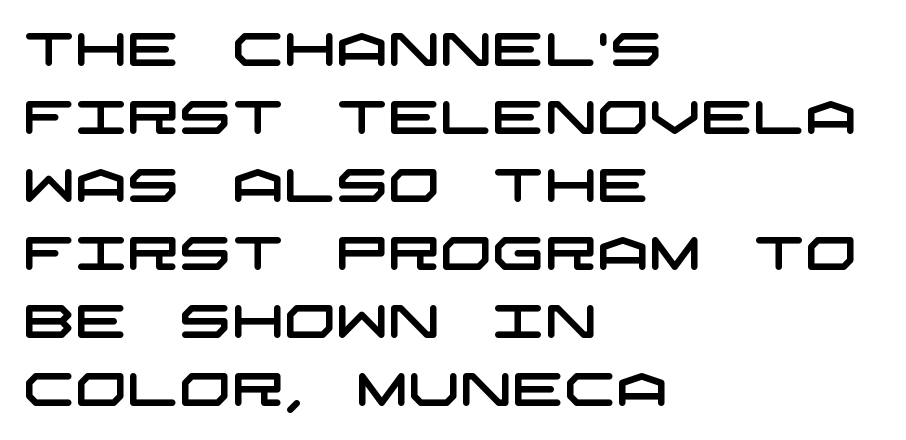
Q: Is the typeface a serif or a sans-serif typeface? A: Sans-serif.
Q: Is the text underlined? A: No.
Q: How is the paragraph aligned? A: Left-aligned.
Q: Is the spacing between letters normal or unusually wide? A: Normal.
Q: Is the spacing between lines tight, normal or loose? A: Normal.
Q: Width (condensed, normal, or wide)? A: Wide.
Q: Stroke contrast? A: Low.
Q: x-height? A: Large.
